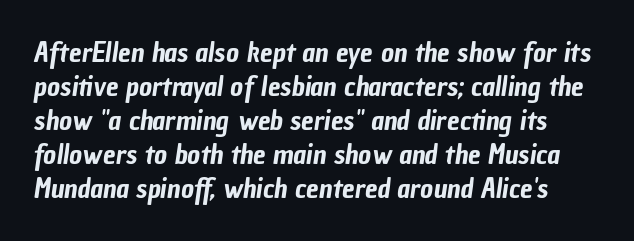
Each letter keeps its own natural width here, so spacing adapts to shape. Standard letterfit; no display-style spreading of the glyphs. The space beneath each line is pristine and unruled. The glyphs in this specimen are sans serif.
